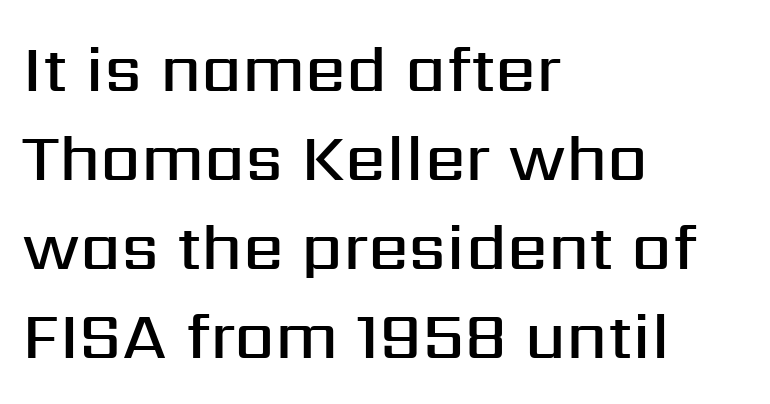
Q: Is the text bold? A: Semi-bold.
Q: Is the text italic (slanted)? A: No, it is upright.
Q: Is the typeface a serif or a sans-serif typeface? A: Sans-serif.
Q: Is the text underlined? A: No.
Q: How is the paragraph aligned? A: Left-aligned.
Q: Is the spacing between letters normal or unusually wide? A: Normal.
Q: Is the spacing between lines tight, normal or loose? A: Normal.
Q: Width (condensed, normal, or wide)? A: Normal.
Q: Stroke contrast? A: Medium.
Q: x-height? A: Medium.
Q: Monospaced? A: No.
